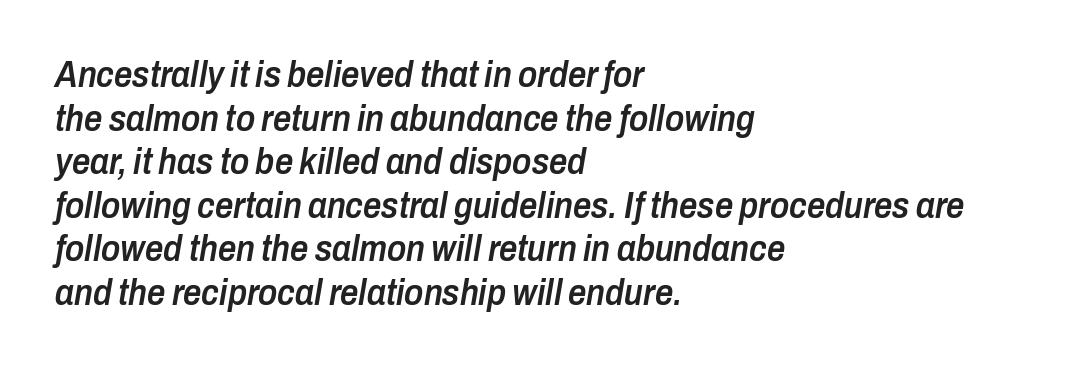
{"italic": "yes", "lean": "right", "slant_degrees": 10, "bold": "semi", "weight": "semibold", "width": "condensed", "stroke_contrast": "low", "x_height": "medium", "monospaced": "no", "underline": "no", "align": "left", "line_spacing_ratio": 1.21, "letter_spacing": "normal", "letter_spacing_em": 0.0, "glyph_px": 36}
